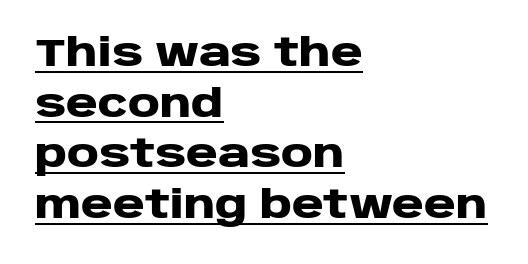
Q: Is the text bold? A: Yes.
Q: Is the text italic (slanted)? A: No, it is upright.
Q: Is the typeface a serif or a sans-serif typeface? A: Sans-serif.
Q: Is the text underlined? A: Yes.
Q: How is the paragraph aligned? A: Left-aligned.
Q: Is the spacing between letters normal or unusually wide? A: Normal.
Q: Is the spacing between lines tight, normal or loose? A: Normal.
Q: Width (condensed, normal, or wide)? A: Wide.
Q: Stroke contrast? A: Low.
Q: x-height? A: Large.
Q: Monospaced? A: No.
